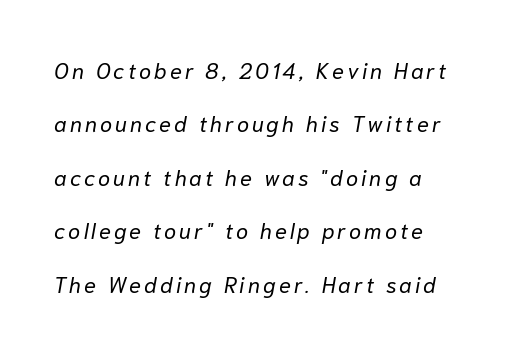
What's the leading like? Stretched, with rows far apart. The foot of each line stays bare and open. Designer's note — italics engaged. The font sits on the lighter half of the weight spectrum, regular included.
